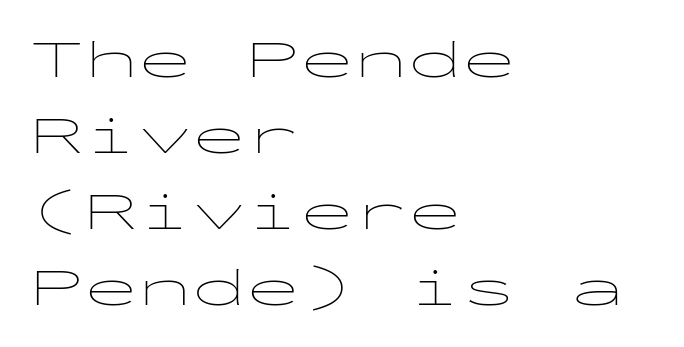
{"serif": "no", "italic": "no", "bold": "no", "weight": "thin", "width": "wide", "stroke_contrast": "low", "x_height": "medium", "monospaced": "yes", "underline": "no", "align": "left", "line_spacing": "normal", "line_spacing_ratio": 1.41, "letter_spacing": "normal", "letter_spacing_em": 0.0, "glyph_px": 54}
